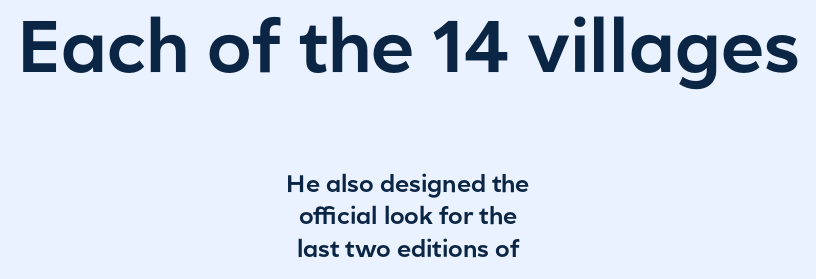
Q: Is the text italic (slanted)? A: No, it is upright.
Q: Is the typeface a serif or a sans-serif typeface? A: Sans-serif.
Q: Is the text underlined? A: No.
Q: How is the paragraph aligned? A: Centered.
Q: Is the spacing between letters normal or unusually wide? A: Normal.
Q: Is the spacing between lines tight, normal or loose? A: Normal.
Q: Which block of text is set in a larger size, the first (top) or the second (bottom)? A: The first (top) one.
Q: Width (condensed, normal, or wide)? A: Normal.
Q: Stroke contrast? A: Low.
Q: x-height? A: Medium.
Q: Monospaced? A: No.
